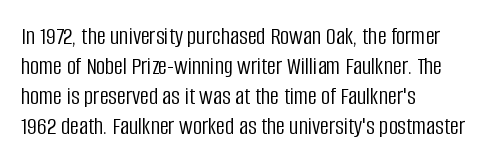
The image shows 25 px text type, upright; set left-aligned, line spacing 1.2x, normal letter spacing, not underlined.
